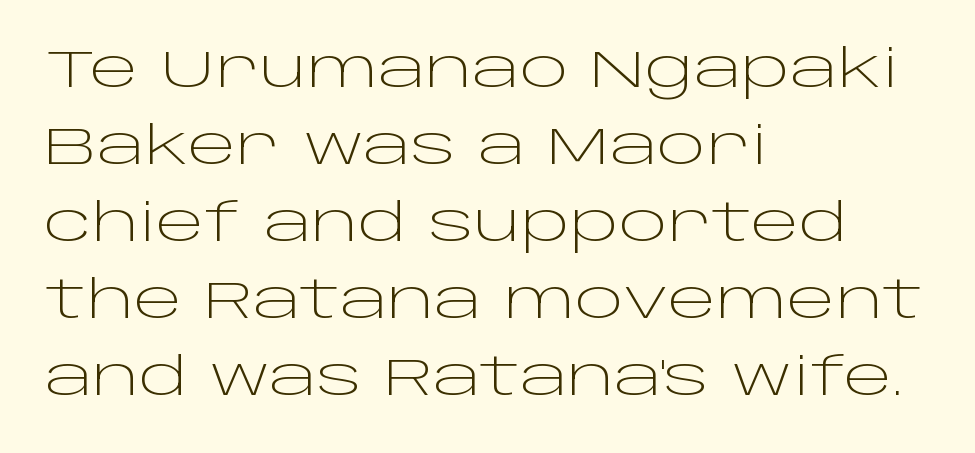
The passage shown has conventional tracking throughout. Stems and bowls with no extra thickness — not bold. The letters carry no serifs — their stems end cleanly without finishing strokes. All the whitespace from short lines collects on the right. Is there any slant? The stems are plumb. Line spacing here is normal.
